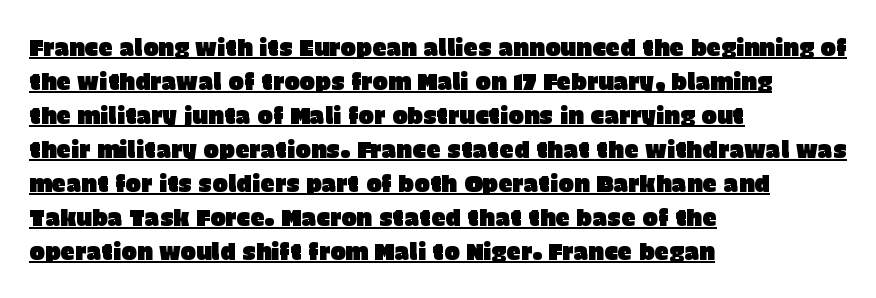
Q: Is the text italic (slanted)? A: No, it is upright.
Q: Is the text underlined? A: Yes.
Q: How is the paragraph aligned? A: Left-aligned.
Q: Is the spacing between letters normal or unusually wide? A: Normal.
Q: Is the spacing between lines tight, normal or loose? A: Normal.
